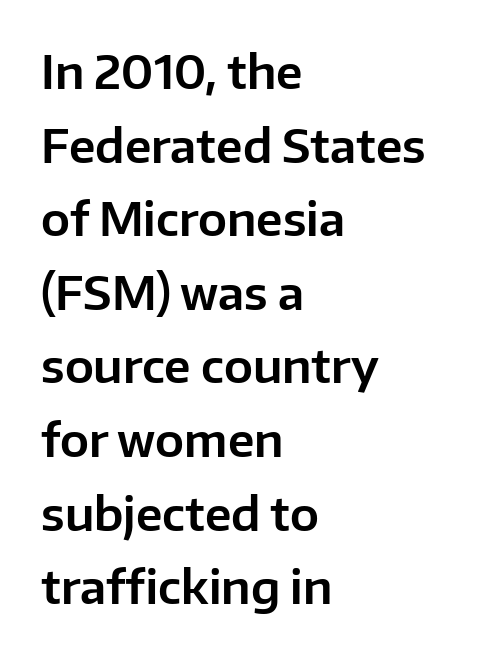
The image shows 46 px sans-serif type, upright; set left-aligned, normal line spacing (1.6x), normal letter spacing, not underlined; low stroke contrast and a medium x-height.
